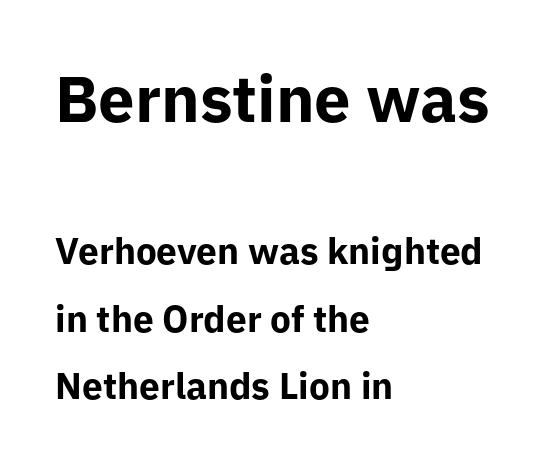
Think of a printed novel: that variable character pitch is what you see here. The letters are bold, with thick, heavy strokes. Bare-footed words on every line. The specimen reads as upright at a glance. Size hierarchy here favors the leading block over the trailing one. Does the copy run flush right? No — it runs flush left.
